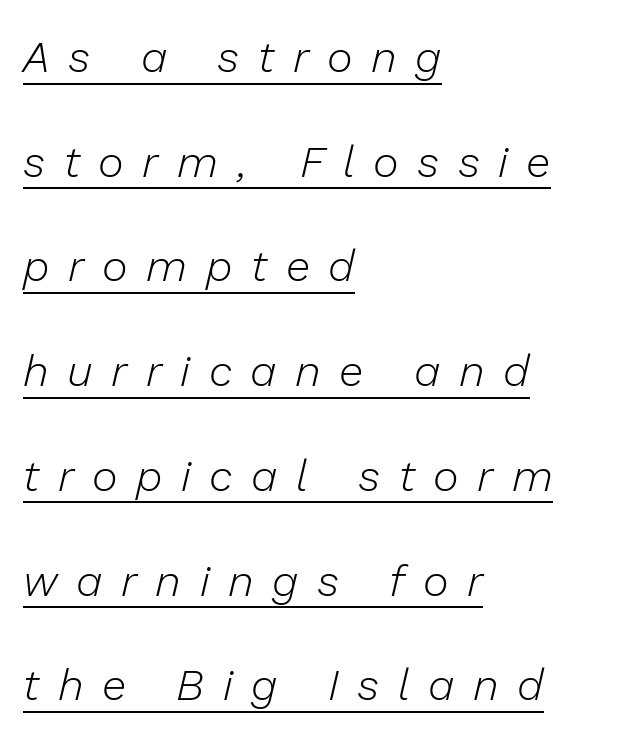
{"italic": "yes", "lean": "right", "slant_degrees": 13, "bold": "no", "weight": "light", "width": "normal", "stroke_contrast": "low", "x_height": "medium", "monospaced": "no", "underline": "yes", "align": "left", "line_spacing": "loose", "line_spacing_ratio": 2.38, "letter_spacing": "wide", "letter_spacing_em": 0.42, "glyph_px": 44}
